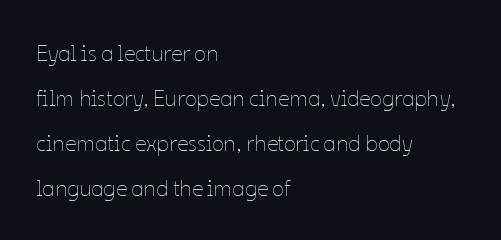
The image shows 22 px text type, upright; set left-aligned, loose line spacing (2.05x), normal letter spacing, not underlined.
